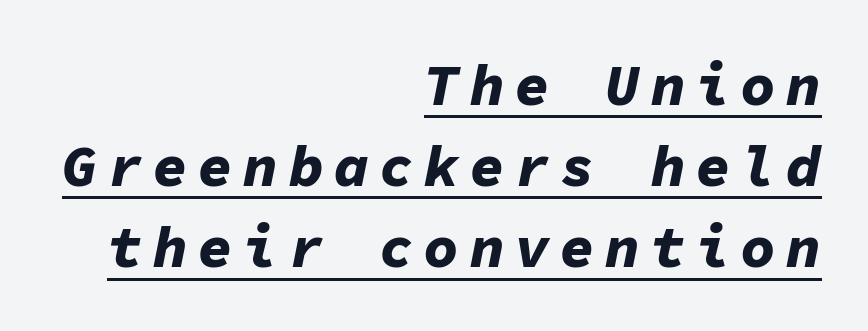
Q: Is the text bold? A: Yes.
Q: Is the text italic (slanted)? A: Yes, it leans right by about 11 degrees.
Q: Is the text underlined? A: Yes.
Q: How is the paragraph aligned? A: Right-aligned.
Q: Is the spacing between lines tight, normal or loose? A: Normal.
Q: Width (condensed, normal, or wide)? A: Normal.
Q: Stroke contrast? A: Low.
Q: x-height? A: Medium.
Q: Monospaced? A: Yes.
